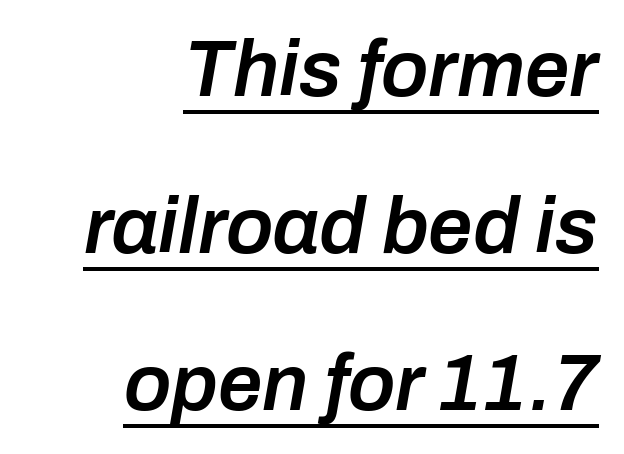
Strokes here are thickened, but only to semibold level. Does the copy run flush right? Yes — the right margin is perfectly even. This rendering features underlined lettering. Character widths vary here, with narrow letters taking less room than wide ones.
